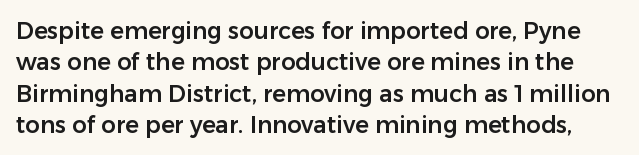
The image shows 23 px text type, upright; set normal line spacing (1.36x), normal letter spacing, not underlined.
